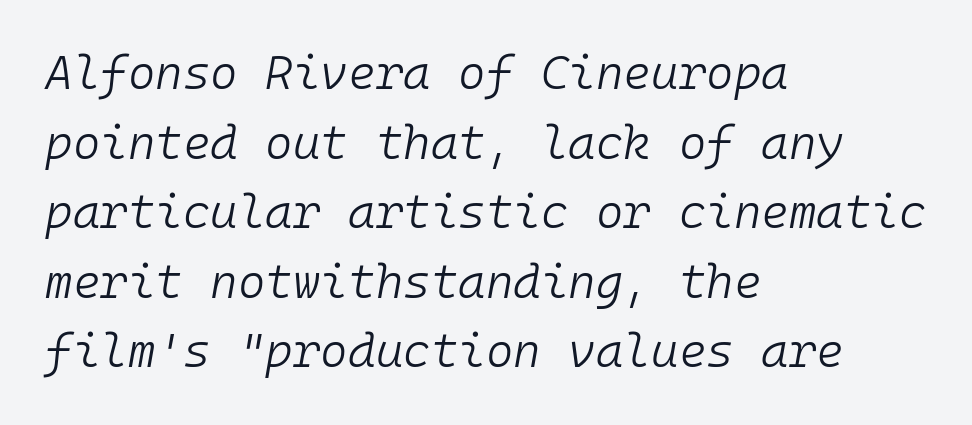
{"italic": "yes", "lean": "right", "slant_degrees": 10, "bold": "no", "weight": "light", "width": "normal", "stroke_contrast": "low", "x_height": "medium", "monospaced": "yes", "underline": "no", "align": "left", "line_spacing": "normal", "line_spacing_ratio": 1.48, "letter_spacing": "normal", "letter_spacing_em": 0.0, "glyph_px": 47}
